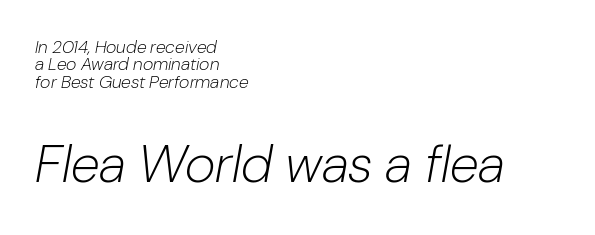
Q: Is the text bold? A: No.
Q: Is the text italic (slanted)? A: Yes, it leans right by about 10 degrees.
Q: Is the text underlined? A: No.
Q: How is the paragraph aligned? A: Left-aligned.
Q: Is the spacing between letters normal or unusually wide? A: Normal.
Q: Is the spacing between lines tight, normal or loose? A: Tight.
Q: Which block of text is set in a larger size, the first (top) or the second (bottom)? A: The second (bottom) one.
Q: Width (condensed, normal, or wide)? A: Normal.
Q: Stroke contrast? A: Low.
Q: x-height? A: Medium.
Q: Monospaced? A: No.
